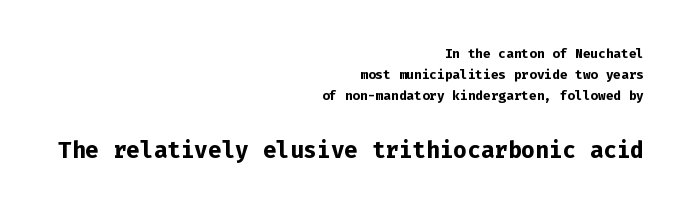
The image shows 32 px semibold sans-serif type, upright, monospaced; set right-aligned, line spacing 1.18x, normal letter spacing, not underlined; the second (bottom) block is 1.78x larger; low stroke contrast and a medium x-height.
